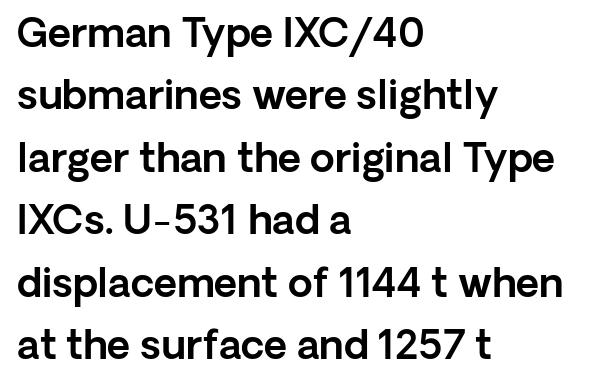
The image shows 40 px sans-serif type, upright; set left-aligned, normal line spacing (1.56x), normal letter spacing, not underlined; a medium x-height.
